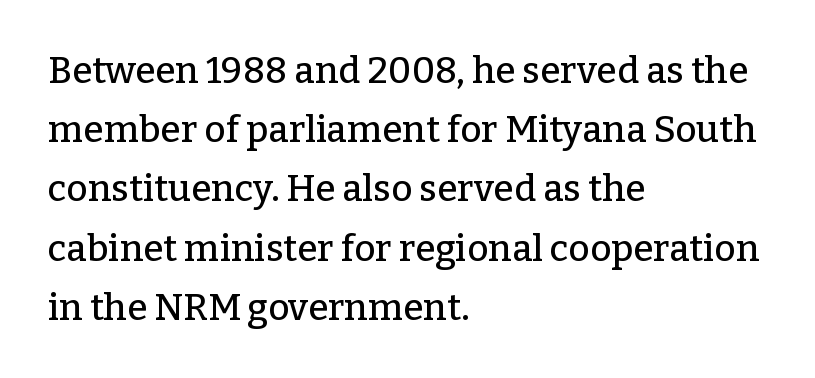
The image shows 37 px serif type, upright; set left-aligned, normal line spacing (1.6x), normal letter spacing, not underlined; low stroke contrast and a medium x-height.
